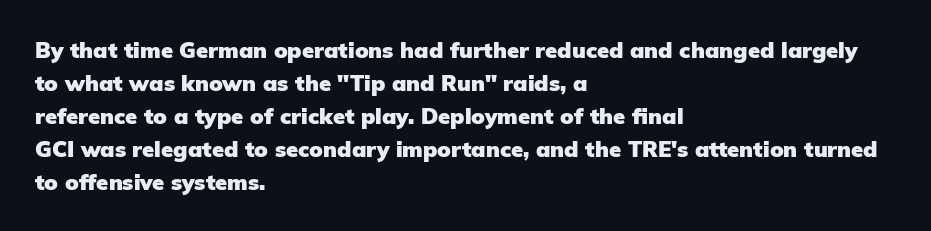
You'd pick this weight for a headline — it's a proper bold. The lettering holds an erect, upright posture throughout. Glance below the letters and you will spot only blank space. Layout note: lines flush left. Characters follow at the spacing the type designer built in. These lines sit exactly where default settings would place them.
